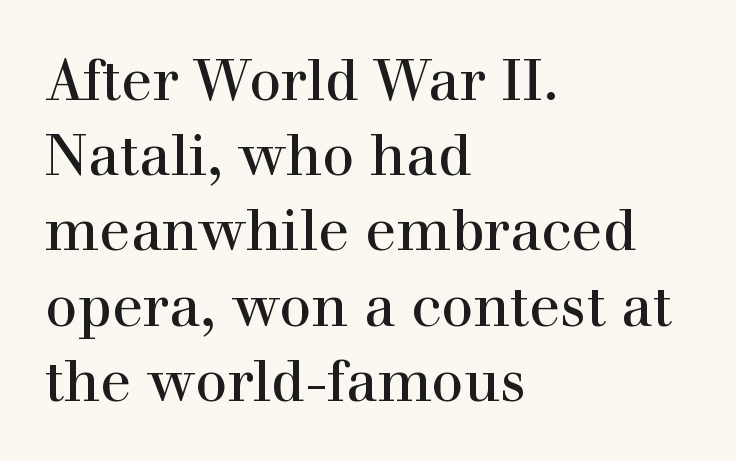
The image shows 57 px serif type, upright; set left-aligned, normal line spacing (1.32x), normal letter spacing, not underlined; a medium x-height.
